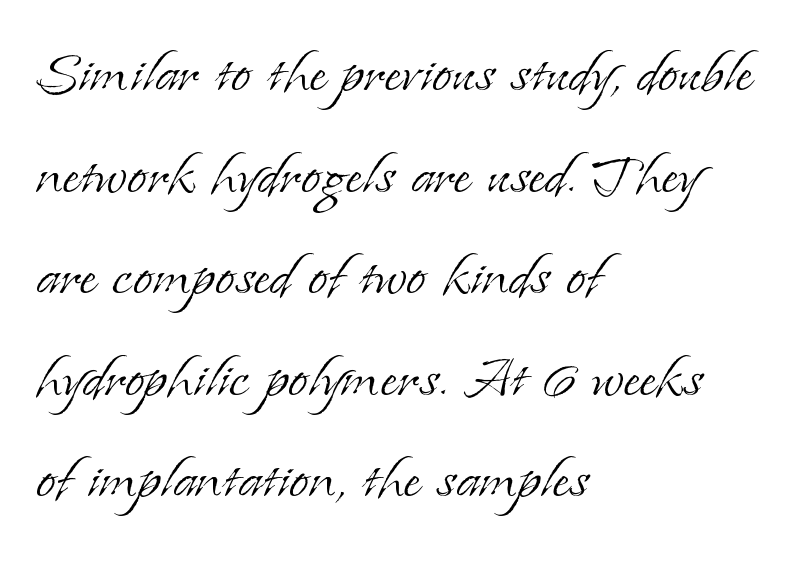
Q: Is the text bold? A: No.
Q: Is the text italic (slanted)? A: Yes.
Q: Is the typeface a serif or a sans-serif typeface? A: Serif.
Q: Is the text underlined? A: No.
Q: How is the paragraph aligned? A: Left-aligned.
Q: Is the spacing between letters normal or unusually wide? A: Normal.
Q: Is the spacing between lines tight, normal or loose? A: Normal.
Q: Width (condensed, normal, or wide)? A: Normal.
Q: Stroke contrast? A: Low.
Q: x-height? A: Small.
Q: Monospaced? A: No.
